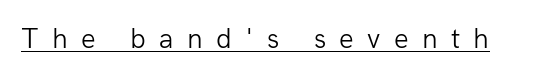
The letters stand upright; this is a roman face. Emphasis is given by a line drawn under the lettering. Is the stroke heavy? The answer is a plain regular-or-lighter. Look at the tracking — it's clearly loosened, letters drifting apart.
